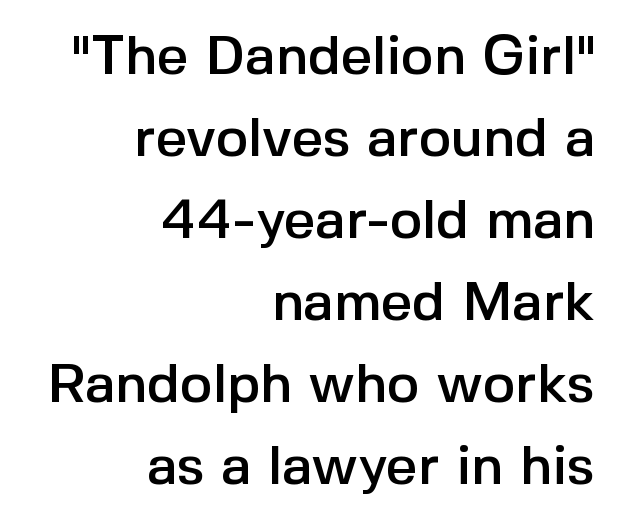
{"serif": "no", "italic": "no", "width": "normal", "x_height": "medium", "monospaced": "no", "underline": "no", "align": "right", "line_spacing": "normal", "line_spacing_ratio": 1.49, "letter_spacing": "normal", "letter_spacing_em": 0.0, "glyph_px": 55}
